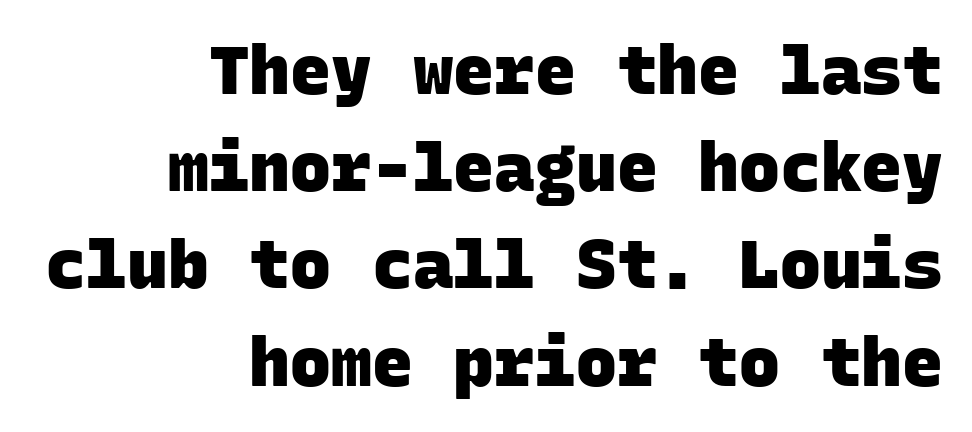
Q: Is the text bold? A: Yes.
Q: Is the typeface a serif or a sans-serif typeface? A: Sans-serif.
Q: Is the text underlined? A: No.
Q: How is the paragraph aligned? A: Right-aligned.
Q: Is the spacing between letters normal or unusually wide? A: Normal.
Q: Is the spacing between lines tight, normal or loose? A: Normal.
Q: Width (condensed, normal, or wide)? A: Normal.
Q: Stroke contrast? A: Low.
Q: x-height? A: Large.
Q: Monospaced? A: Yes.
